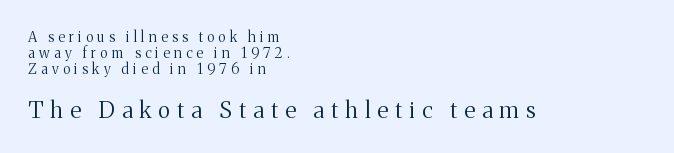
The image shows 23 px text type, upright; set left-aligned, tight line spacing (1.15x), unusually wide letter spacing (+0.31 em), not underlined; the second (bottom) block is 1.64x larger.
